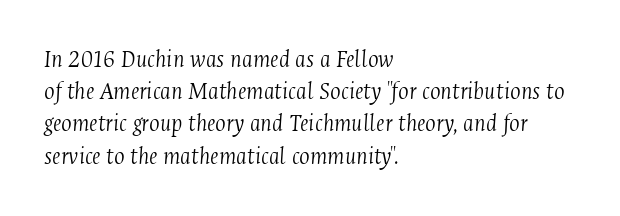
{"italic": "yes", "lean": "right", "slant_degrees": 4, "bold": "no", "underline": "no", "align": "left", "line_spacing": "normal", "line_spacing_ratio": 1.29, "letter_spacing": "normal", "letter_spacing_em": 0.0, "glyph_px": 25}
